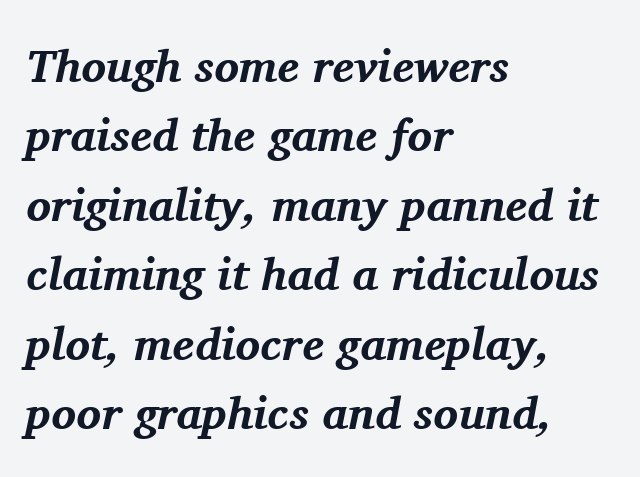
Q: Is the text bold? A: Yes.
Q: Is the text italic (slanted)? A: Yes, it leans right by about 11 degrees.
Q: Is the typeface a serif or a sans-serif typeface? A: Serif.
Q: Is the text underlined? A: No.
Q: How is the paragraph aligned? A: Left-aligned.
Q: Is the spacing between letters normal or unusually wide? A: Normal.
Q: Is the spacing between lines tight, normal or loose? A: Normal.
Q: Width (condensed, normal, or wide)? A: Normal.
Q: Stroke contrast? A: Medium.
Q: x-height? A: Medium.
Q: Monospaced? A: No.
